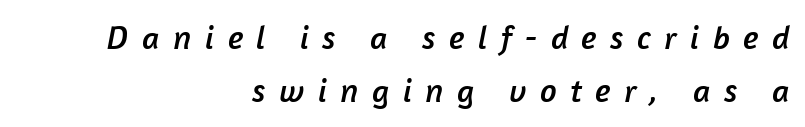
Q: Is the typeface a serif or a sans-serif typeface? A: Sans-serif.
Q: Is the text underlined? A: No.
Q: How is the paragraph aligned? A: Right-aligned.
Q: Is the spacing between letters normal or unusually wide? A: Unusually wide.
Q: Is the spacing between lines tight, normal or loose? A: Normal.
Q: Width (condensed, normal, or wide)? A: Normal.
Q: Stroke contrast? A: Low.
Q: x-height? A: Medium.
Q: Monospaced? A: No.
